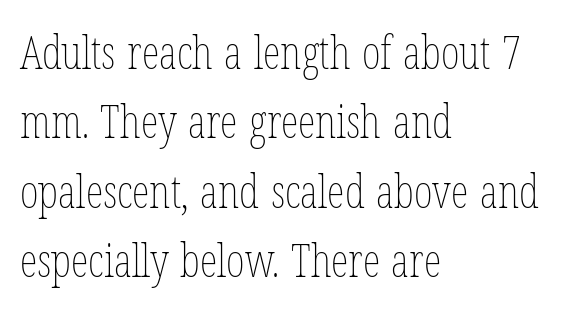
{"italic": "no", "bold": "no", "weight": "thin", "width": "condensed", "stroke_contrast": "low", "x_height": "medium", "monospaced": "no", "underline": "no", "align": "left", "line_spacing": "normal", "line_spacing_ratio": 1.54, "letter_spacing": "normal", "letter_spacing_em": 0.0, "glyph_px": 45}
